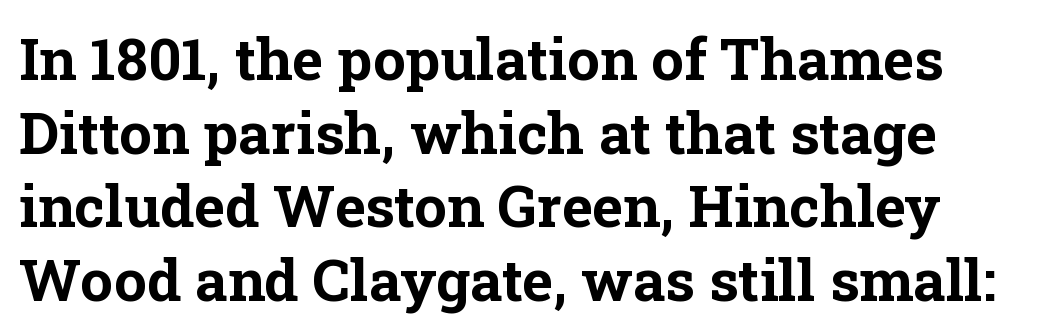
{"serif": "yes", "italic": "no", "bold": "yes", "weight": "bold", "width": "normal", "stroke_contrast": "low", "x_height": "medium", "monospaced": "no", "underline": "no", "line_spacing": "normal", "line_spacing_ratio": 1.27, "letter_spacing": "normal", "letter_spacing_em": 0.0, "glyph_px": 58}
